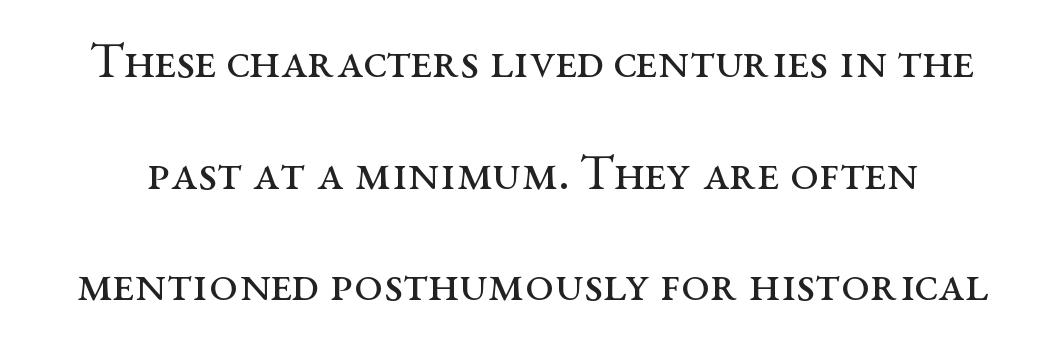
The image shows 51 px regular-weight, wide serif type, upright; set loose line spacing (2.19x), normal letter spacing, not underlined; medium stroke contrast and a medium x-height.
